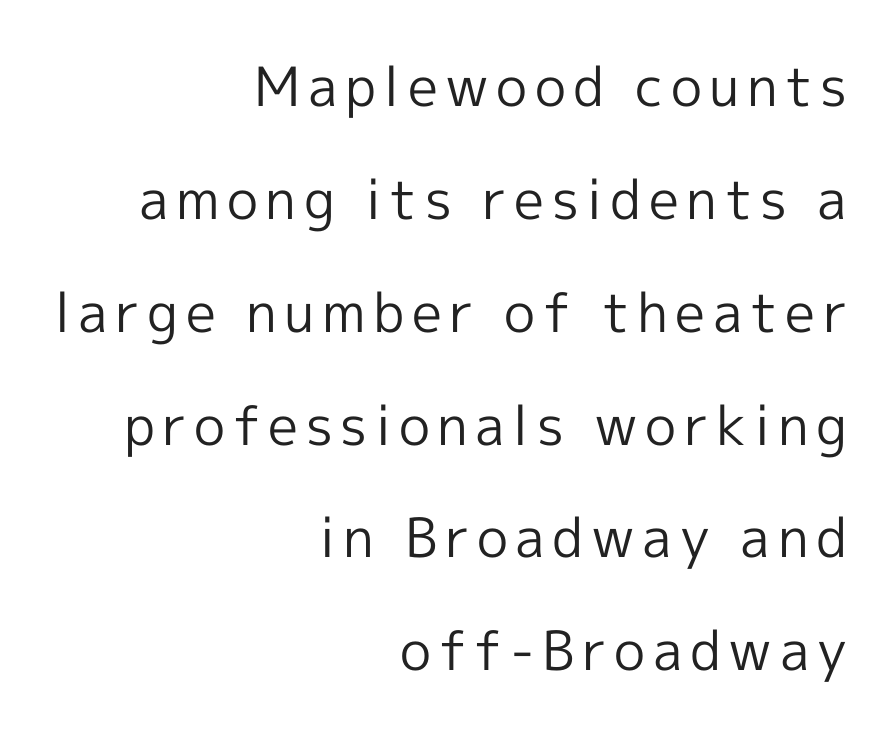
Only glyphs here, with clear space below each row. In terms of letterform style, serifs are entirely absent. Loosely led — the rows are spread out. Is this a fixed-width face? No — the glyphs have proportional, varying widths. Does the lettering tilt? It doesn't — this is upright.
